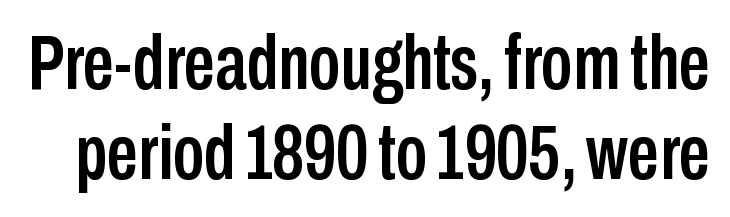
{"serif": "no", "italic": "no", "width": "condensed", "stroke_contrast": "low", "x_height": "medium", "monospaced": "no", "underline": "no", "line_spacing_ratio": 1.16, "letter_spacing": "normal", "letter_spacing_em": 0.0, "glyph_px": 78}
